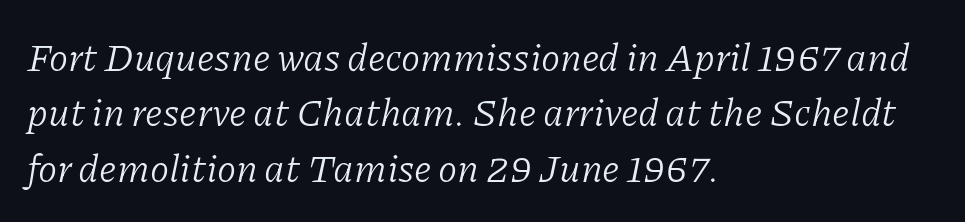
{"serif": "yes", "italic": "yes", "lean": "right", "slant_degrees": 11, "bold": "no", "weight": "light", "width": "normal", "stroke_contrast": "low", "x_height": "medium", "monospaced": "no", "underline": "no", "align": "left", "line_spacing": "normal", "line_spacing_ratio": 1.42, "letter_spacing": "normal", "letter_spacing_em": 0.0, "glyph_px": 39}
